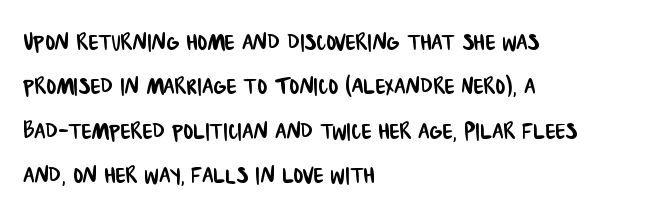
Q: Is the typeface a serif or a sans-serif typeface? A: Sans-serif.
Q: Is the text underlined? A: No.
Q: How is the paragraph aligned? A: Left-aligned.
Q: Is the spacing between letters normal or unusually wide? A: Normal.
Q: Is the spacing between lines tight, normal or loose? A: Normal.
Q: Width (condensed, normal, or wide)? A: Condensed.
Q: Stroke contrast? A: Low.
Q: x-height? A: Large.
Q: Monospaced? A: No.
